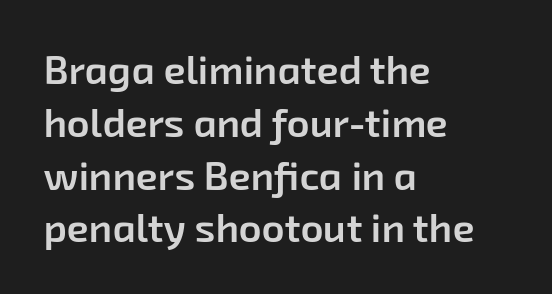
Q: Is the text bold? A: Semi-bold.
Q: Is the typeface a serif or a sans-serif typeface? A: Sans-serif.
Q: Is the text underlined? A: No.
Q: How is the paragraph aligned? A: Left-aligned.
Q: Is the spacing between letters normal or unusually wide? A: Normal.
Q: Is the spacing between lines tight, normal or loose? A: Normal.
Q: Width (condensed, normal, or wide)? A: Normal.
Q: Stroke contrast? A: Low.
Q: x-height? A: Medium.
Q: Monospaced? A: No.
